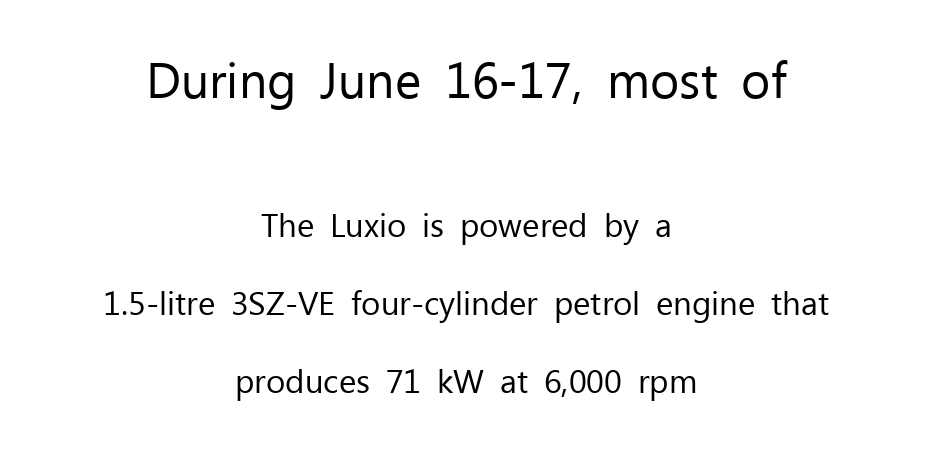
These lines are rendered in a variable-pitch font. Grotesque or geometric, the face here clearly has no serifs. This layout puts the oversized block above and the modest block below. This rendering uses center alignment, leaving both contours irregular but symmetric. What's the leading like? Stretched, with rows far apart. Nothing unusual about the tracking: characters are spaced as the font intends.
